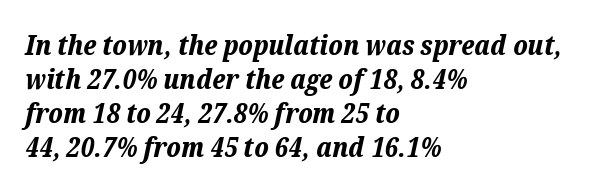
{"italic": "yes", "lean": "right", "slant_degrees": 12, "bold": "yes", "weight": "bold", "width": "normal", "stroke_contrast": "low", "x_height": "medium", "monospaced": "no", "underline": "no", "align": "left", "line_spacing_ratio": 1.22, "letter_spacing": "normal", "letter_spacing_em": 0.0, "glyph_px": 28}
